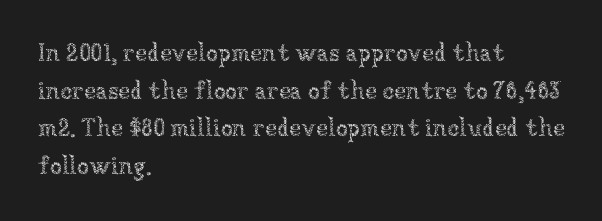
Q: Is the text bold? A: No.
Q: Is the text italic (slanted)? A: No, it is upright.
Q: Is the text underlined? A: No.
Q: How is the paragraph aligned? A: Left-aligned.
Q: Is the spacing between letters normal or unusually wide? A: Normal.
Q: Is the spacing between lines tight, normal or loose? A: Normal.
